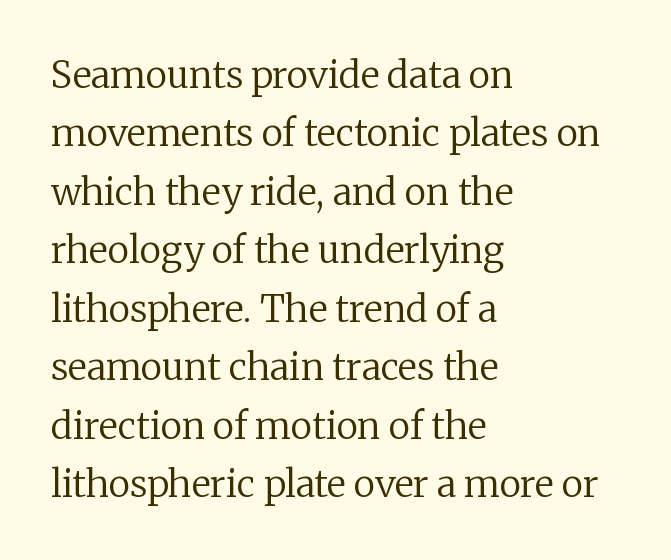
Q: Is the text bold? A: No.
Q: Is the text italic (slanted)? A: No, it is upright.
Q: Is the typeface a serif or a sans-serif typeface? A: Serif.
Q: Is the text underlined? A: No.
Q: How is the paragraph aligned? A: Left-aligned.
Q: Is the spacing between letters normal or unusually wide? A: Normal.
Q: Is the spacing between lines tight, normal or loose? A: Normal.
Q: Width (condensed, normal, or wide)? A: Normal.
Q: Stroke contrast? A: Low.
Q: x-height? A: Medium.
Q: Monospaced? A: No.
